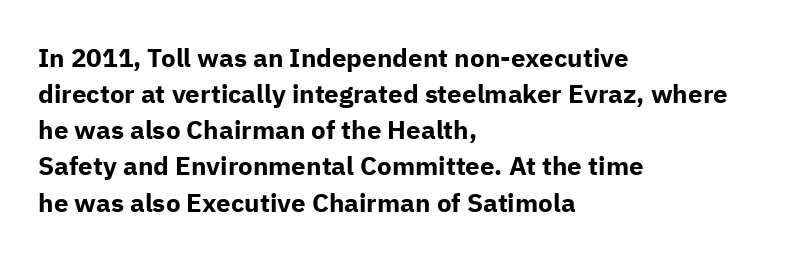
Clear beneath every line of the passage. The typography opts for an upright posture over an oblique one. Evenly set lines give the paragraph a standard silhouette. Standard letterfit; no display-style spreading of the glyphs. The compositor pushed each line to the left boundary.
